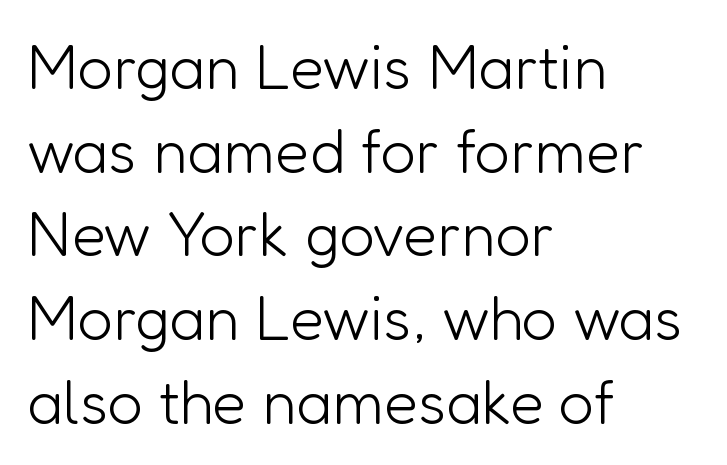
Q: Is the text bold? A: No.
Q: Is the text italic (slanted)? A: No, it is upright.
Q: Is the typeface a serif or a sans-serif typeface? A: Sans-serif.
Q: Is the text underlined? A: No.
Q: How is the paragraph aligned? A: Left-aligned.
Q: Is the spacing between letters normal or unusually wide? A: Normal.
Q: Is the spacing between lines tight, normal or loose? A: Normal.
Q: Width (condensed, normal, or wide)? A: Normal.
Q: Stroke contrast? A: Low.
Q: x-height? A: Medium.
Q: Monospaced? A: No.
